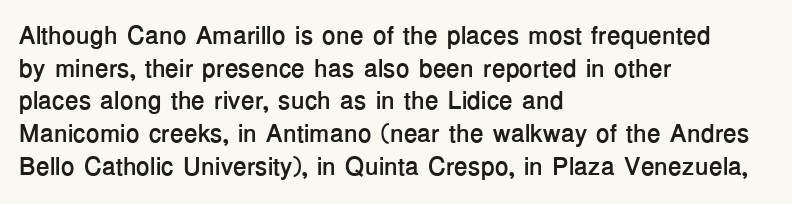
Q: Is the text bold? A: Yes.
Q: Is the text italic (slanted)? A: No, it is upright.
Q: Is the text underlined? A: No.
Q: How is the paragraph aligned? A: Left-aligned.
Q: Is the spacing between letters normal or unusually wide? A: Normal.
Q: Is the spacing between lines tight, normal or loose? A: Normal.
